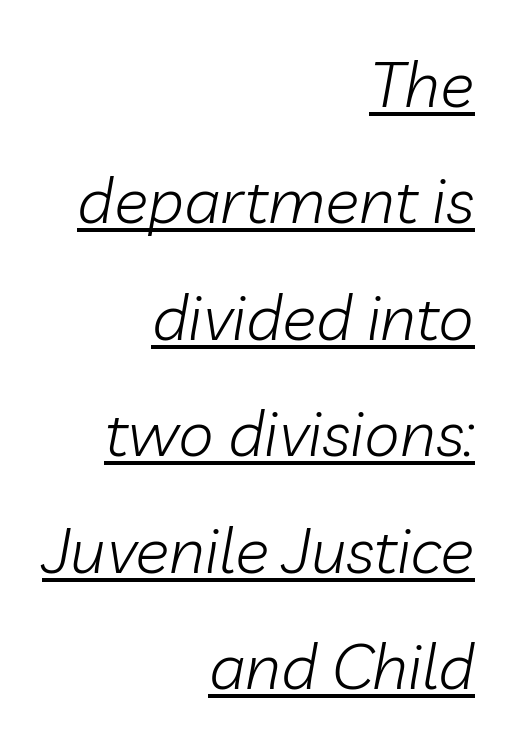
Q: Is the text bold? A: No.
Q: Is the text italic (slanted)? A: Yes, it leans right by about 10 degrees.
Q: Is the text underlined? A: Yes.
Q: How is the paragraph aligned? A: Right-aligned.
Q: Is the spacing between letters normal or unusually wide? A: Normal.
Q: Width (condensed, normal, or wide)? A: Normal.
Q: Stroke contrast? A: Low.
Q: x-height? A: Medium.
Q: Monospaced? A: No.
